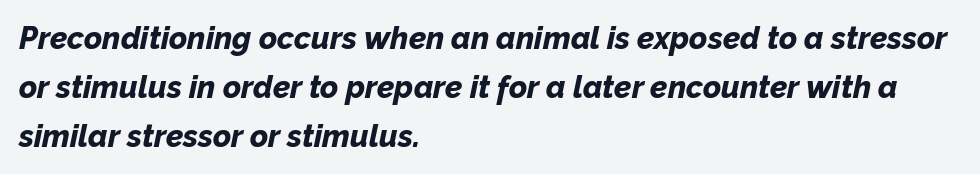
Each glyph is drawn with heavy, bold strokes. Does the leading feel generous? No, just average. Here the designer chose a conventional face with non-uniform glyph widths. Characters follow at the spacing the type designer built in. This rendering features lettering with no underline. The axis of the letterforms is tilted away from vertical.
